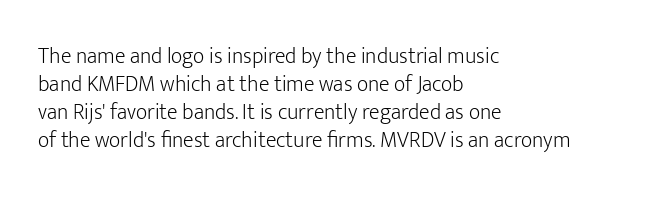
Q: Is the text bold? A: No.
Q: Is the text italic (slanted)? A: No, it is upright.
Q: Is the text underlined? A: No.
Q: How is the paragraph aligned? A: Left-aligned.
Q: Is the spacing between letters normal or unusually wide? A: Normal.
Q: Is the spacing between lines tight, normal or loose? A: Normal.
